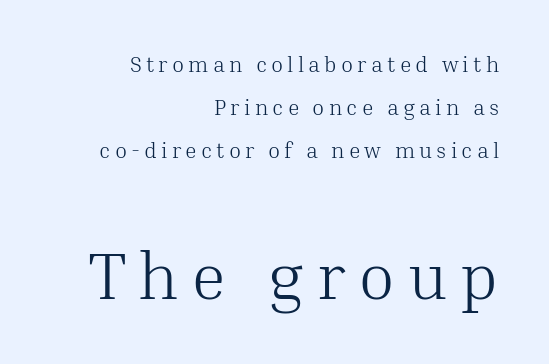
The face looks like a standard text weight, possibly lighter. Is this a fixed-width face? No — the glyphs have proportional, varying widths. Honestly, there is no underline to notice here at all. The space between consecutive lines is lavish.
